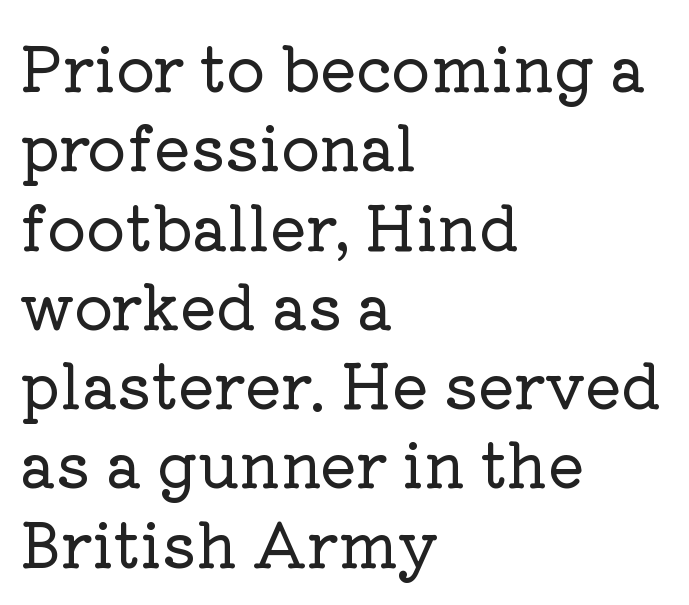
Q: Is the text italic (slanted)? A: No, it is upright.
Q: Is the typeface a serif or a sans-serif typeface? A: Serif.
Q: Is the text underlined? A: No.
Q: How is the paragraph aligned? A: Left-aligned.
Q: Is the spacing between letters normal or unusually wide? A: Normal.
Q: Is the spacing between lines tight, normal or loose? A: Normal.
Q: Width (condensed, normal, or wide)? A: Normal.
Q: Stroke contrast? A: Low.
Q: x-height? A: Medium.
Q: Monospaced? A: No.
